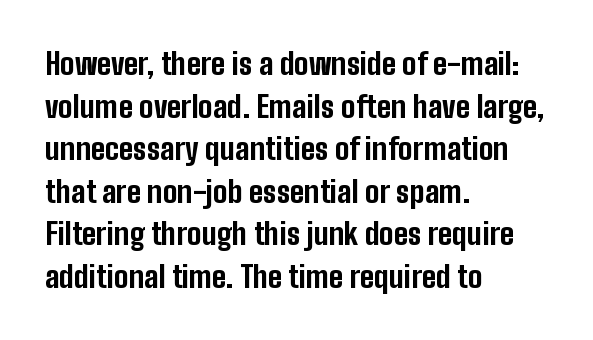
Does the type have serifs? No, each stem ends abruptly. All the whitespace from short lines collects on the right. The characters look thick and weighty, a clear bold. Think of a printed novel: that variable character pitch is what you see here. The vertical gap from one line to the next is medium.
